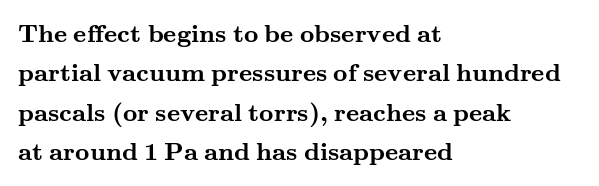
Evenly set lines give the paragraph a standard silhouette. Glance below the letters and you will spot only blank space. Typeset ragged right — the left edge is the straight one. This sample uses plain, unmodified letter spacing. Style check: upright. I'd describe the lettering as bold — thick and assertive.
